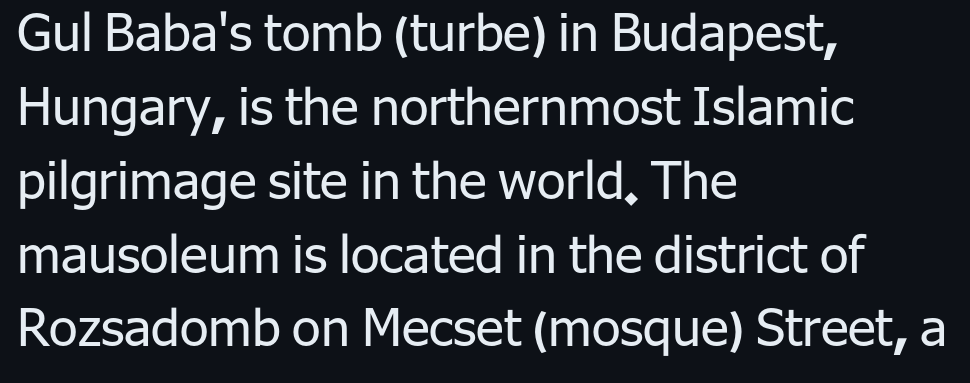
The image shows 52 px regular-weight sans-serif type, upright; set left-aligned, normal line spacing (1.42x), normal letter spacing, not underlined; low stroke contrast and a medium x-height.
